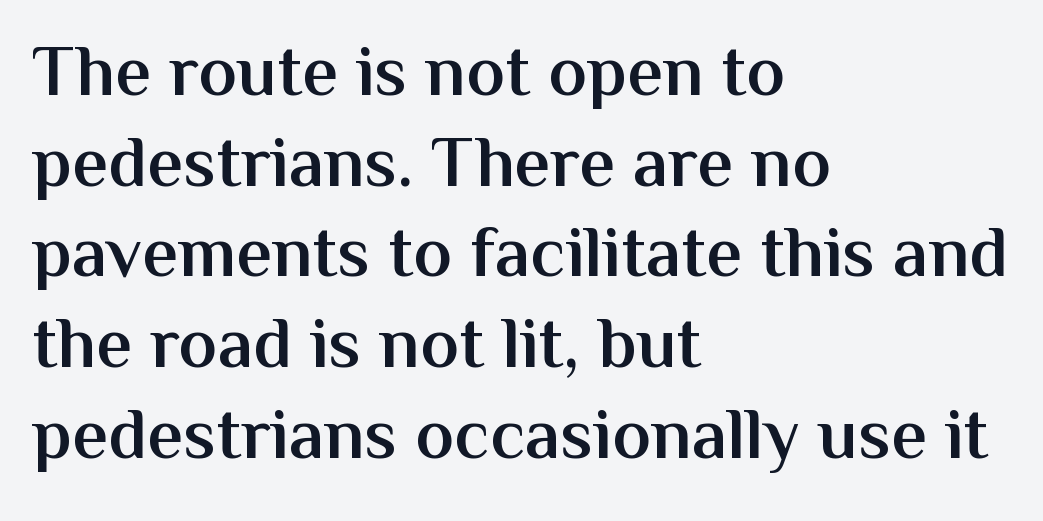
Casual observation: everything's shoved over to the left. Upright lettering throughout. What's the leading like? Ordinary, nothing unusual. This sample uses plain, unmodified letter spacing. Each letter keeps its own natural width here, so spacing adapts to shape. A semibold gives these letters moderate extra thickness, short of bold.
